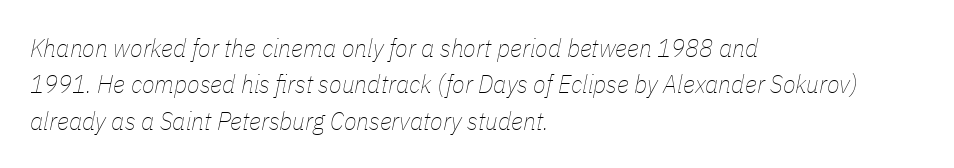
{"italic": "yes", "lean": "right", "slant_degrees": 11, "bold": "no", "underline": "no", "align": "left", "line_spacing": "normal", "line_spacing_ratio": 1.4, "letter_spacing": "normal", "letter_spacing_em": 0.0, "glyph_px": 26}
